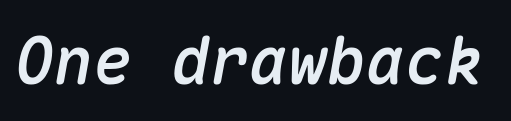
The image shows 65 px text type, italic (leaning right), monospaced; set normal letter spacing, not underlined; medium stroke contrast and a medium x-height.
